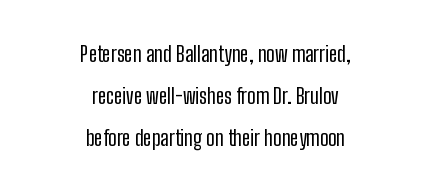
{"italic": "no", "bold": "no", "underline": "no", "align": "center", "line_spacing": "loose", "line_spacing_ratio": 2.0, "letter_spacing": "normal", "letter_spacing_em": 0.0, "glyph_px": 21}
